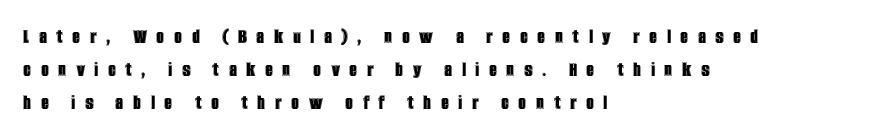
The image shows 22 px text type, upright; set left-aligned, normal line spacing (1.49x), unusually wide letter spacing (+0.44 em), not underlined.
